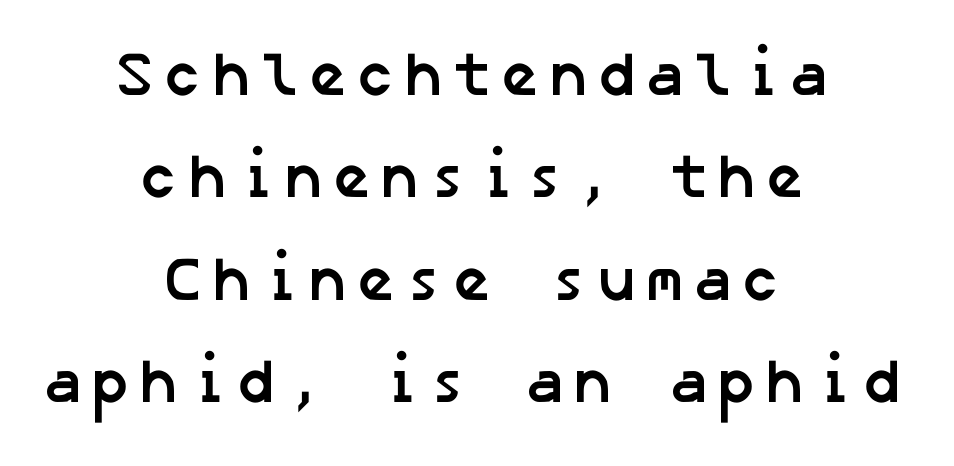
Heavy-handed strokes throughout: this text is bold. Horizontal alignment here is central, giving a formal, balanced look. The type family on display is of the sans-serif kind. Leading: standard. Has an underline been added? It has not.
